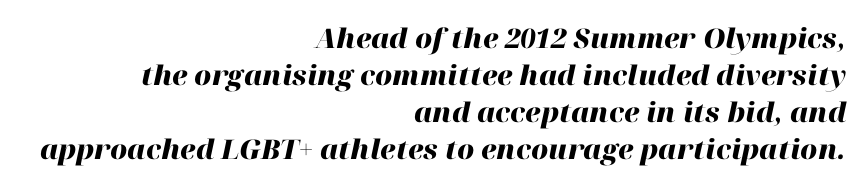
Q: Is the text bold? A: Yes.
Q: Is the text italic (slanted)? A: Yes, it leans right by about 12 degrees.
Q: Is the text underlined? A: No.
Q: How is the paragraph aligned? A: Right-aligned.
Q: Is the spacing between letters normal or unusually wide? A: Normal.
Q: Is the spacing between lines tight, normal or loose? A: Normal.
